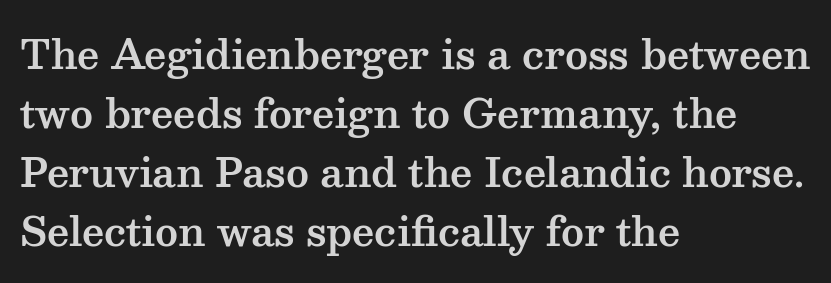
The typography opts for an upright posture over an oblique one. Does the leading feel generous? No, just average. The letterforms sit shoulder to shoulder at normal distance. This rendering features lettering with no underline. Note the varied advance widths — an 'i' is clearly narrower than an 'm'.
